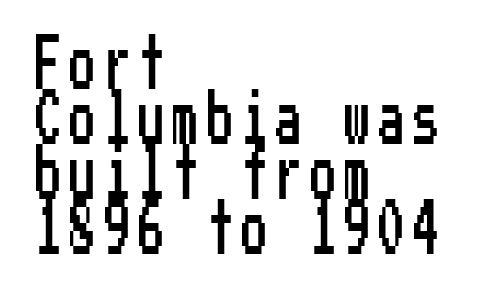
{"serif": "no", "italic": "no", "width": "condensed", "stroke_contrast": "low", "x_height": "medium", "underline": "no", "align": "left", "line_spacing": "tight", "line_spacing_ratio": 1.06, "glyph_px": 52}
